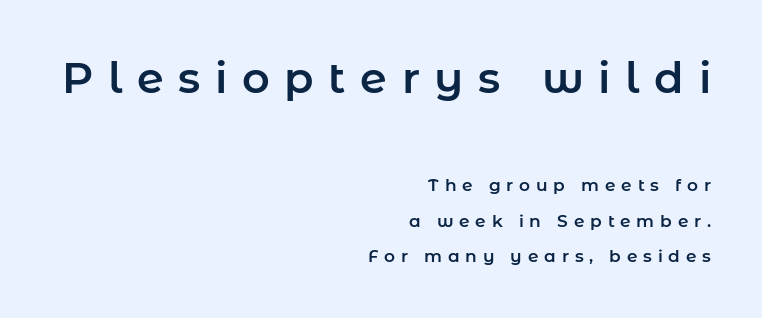
Italic? Not at all — the glyphs are vertical. The upper block of text is set noticeably larger than the block beneath it. Varying glyph widths throughout — classic text-font behaviour. Each letter's strokes conclude bluntly, with no projecting serifs.
